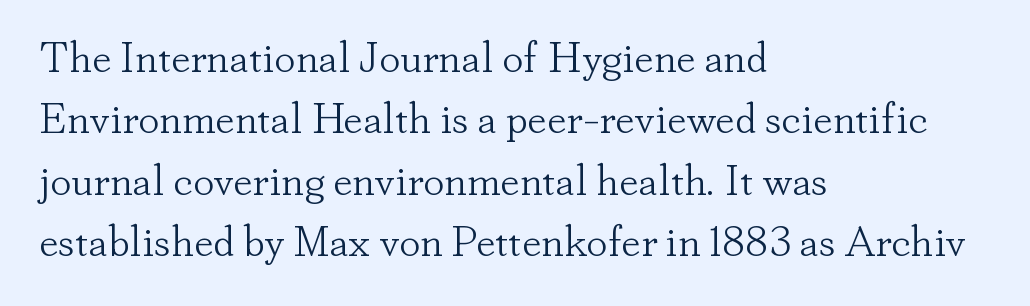
{"serif": "yes", "italic": "no", "bold": "no", "weight": "light", "width": "normal", "stroke_contrast": "low", "x_height": "small", "monospaced": "no", "underline": "no", "align": "left", "line_spacing": "normal", "line_spacing_ratio": 1.43, "letter_spacing": "normal", "letter_spacing_em": 0.0, "glyph_px": 43}
